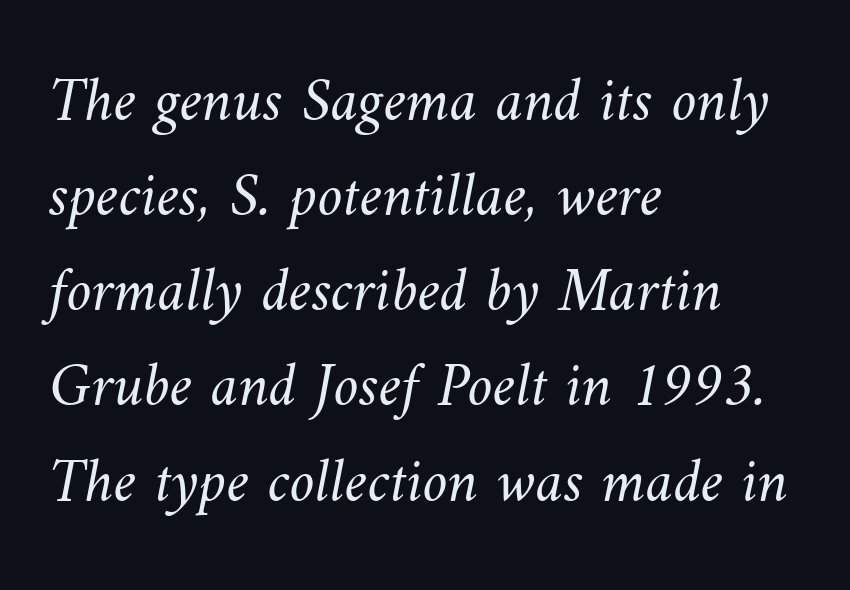
{"bold": "no", "weight": "light", "width": "normal", "stroke_contrast": "medium", "x_height": "small", "monospaced": "no", "underline": "no", "align": "left", "line_spacing": "normal", "line_spacing_ratio": 1.51, "letter_spacing": "normal", "letter_spacing_em": 0.0, "glyph_px": 63}
